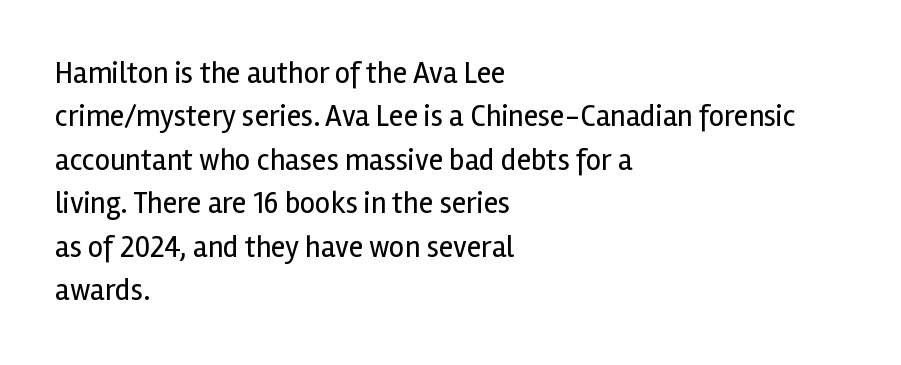
The image shows 30 px regular-weight sans-serif type, upright; set left-aligned, normal line spacing (1.45x), normal letter spacing, not underlined; a medium x-height.
